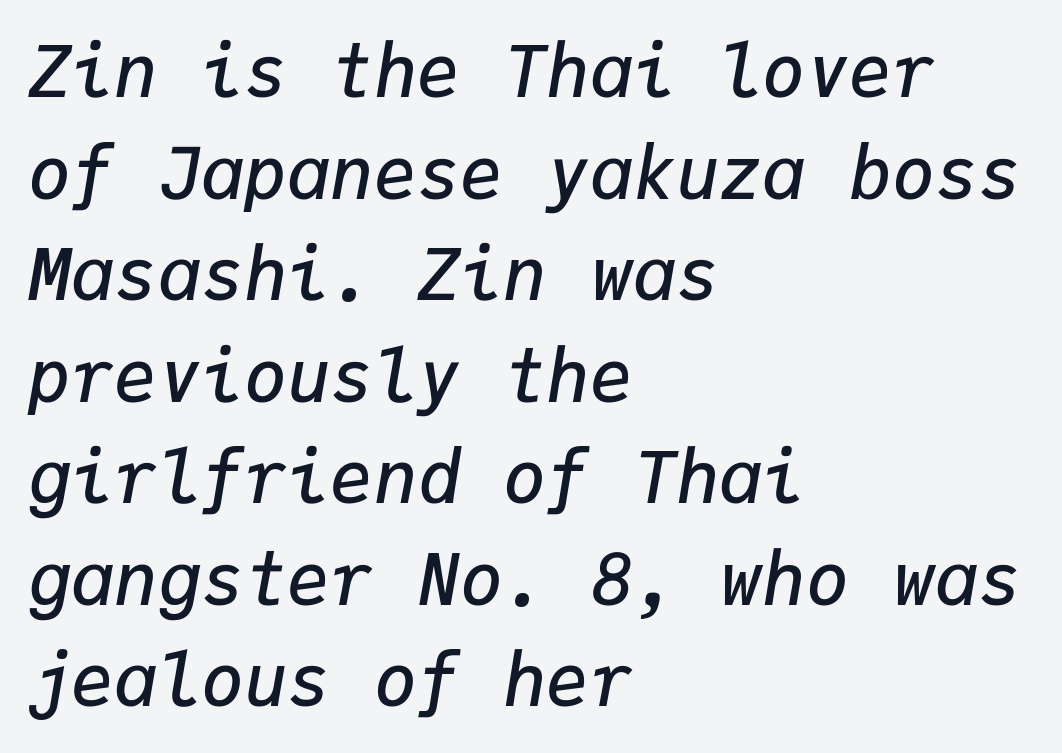
Q: Is the text bold? A: Semi-bold.
Q: Is the text italic (slanted)? A: Yes, it leans right by about 9 degrees.
Q: Is the text underlined? A: No.
Q: How is the paragraph aligned? A: Left-aligned.
Q: Is the spacing between letters normal or unusually wide? A: Normal.
Q: Is the spacing between lines tight, normal or loose? A: Normal.
Q: Width (condensed, normal, or wide)? A: Normal.
Q: Stroke contrast? A: Low.
Q: x-height? A: Medium.
Q: Monospaced? A: Yes.
